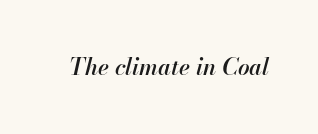
Italic: yes, the glyphs are oblique. Nobody touched the tracking dial on this one. The gap between lines stays unmarked. How heavy is the stroke? Medium-heavy — a semibold, shy of bold.
